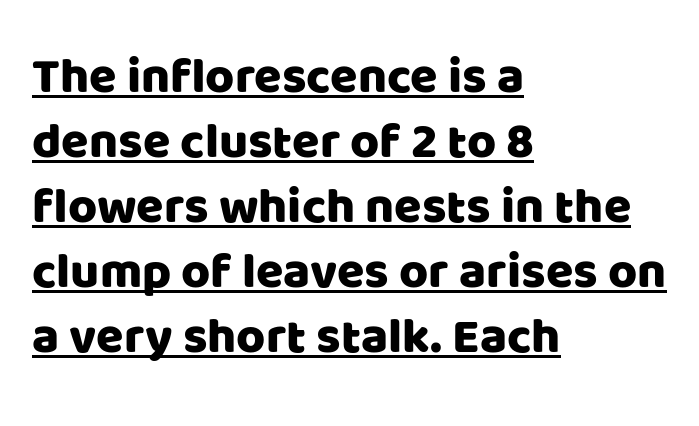
The image shows 50 px sans-serif type, upright; set left-aligned, normal line spacing (1.3x), normal letter spacing, underlined; low stroke contrast and a large x-height.
